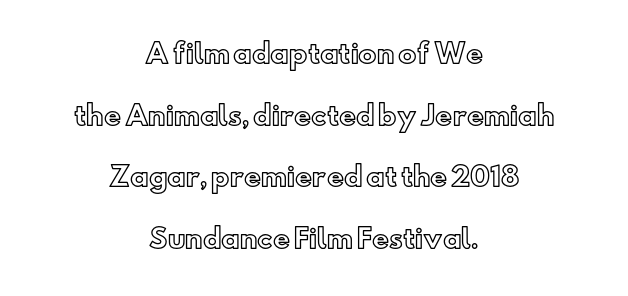
Q: Is the text italic (slanted)? A: No, it is upright.
Q: Is the text underlined? A: No.
Q: How is the paragraph aligned? A: Centered.
Q: Is the spacing between letters normal or unusually wide? A: Normal.
Q: Is the spacing between lines tight, normal or loose? A: Loose.
